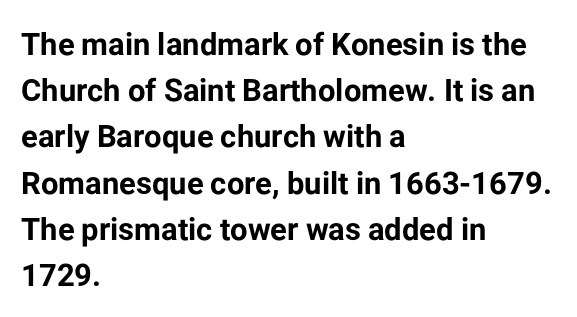
{"serif": "no", "italic": "no", "bold": "yes", "weight": "bold", "width": "normal", "stroke_contrast": "low", "x_height": "medium", "monospaced": "no", "underline": "no", "align": "left", "line_spacing": "normal", "line_spacing_ratio": 1.49, "letter_spacing": "normal", "letter_spacing_em": 0.0, "glyph_px": 31}
